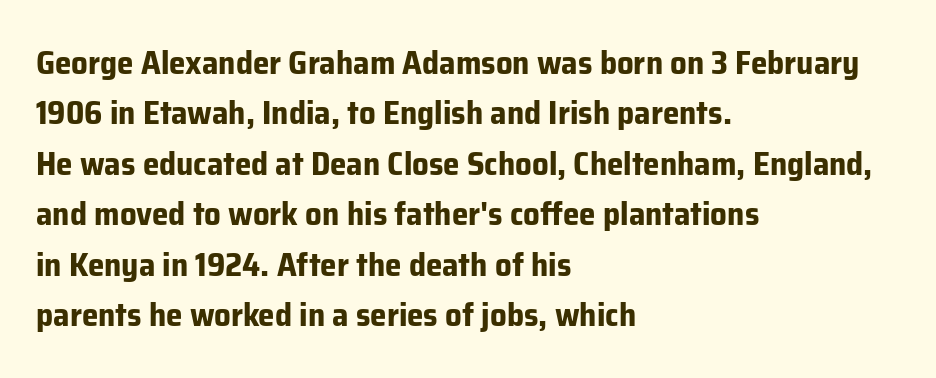
The image shows 33 px bold sans-serif type, upright; set left-aligned, normal line spacing (1.53x), normal letter spacing, not underlined; low stroke contrast and a medium x-height.
